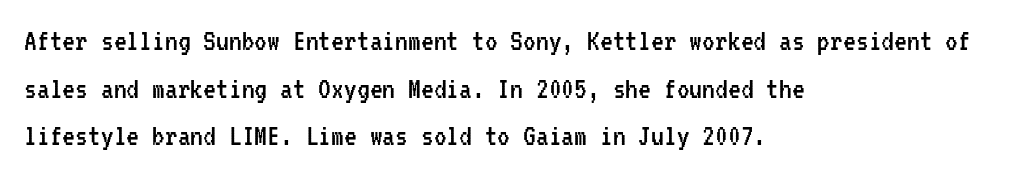
The image shows 32 px regular-weight, condensed sans-serif type, upright, monospaced; set left-aligned, normal line spacing (1.49x), normal letter spacing, not underlined; low stroke contrast and a medium x-height.
